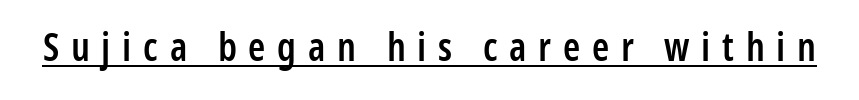
Q: Is the text bold? A: Semi-bold.
Q: Is the text italic (slanted)? A: No, it is upright.
Q: Is the typeface a serif or a sans-serif typeface? A: Sans-serif.
Q: Is the text underlined? A: Yes.
Q: Is the spacing between letters normal or unusually wide? A: Unusually wide.
Q: Width (condensed, normal, or wide)? A: Condensed.
Q: Stroke contrast? A: Low.
Q: x-height? A: Medium.
Q: Monospaced? A: No.
